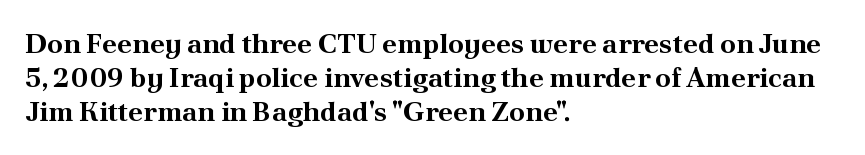
{"serif": "yes", "italic": "no", "bold": "yes", "weight": "bold", "width": "normal", "stroke_contrast": "medium", "x_height": "small", "monospaced": "no", "underline": "no", "align": "left", "line_spacing_ratio": 1.21, "letter_spacing": "normal", "letter_spacing_em": 0.0, "glyph_px": 28}
